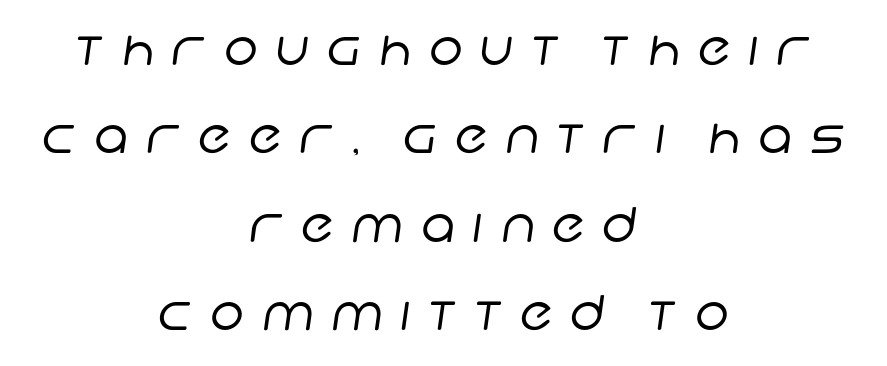
{"serif": "no", "bold": "no", "weight": "regular", "width": "normal", "stroke_contrast": "low", "x_height": "large", "monospaced": "no", "underline": "no", "align": "center", "line_spacing_ratio": 1.84, "letter_spacing": "wide", "letter_spacing_em": 0.37, "glyph_px": 48}
